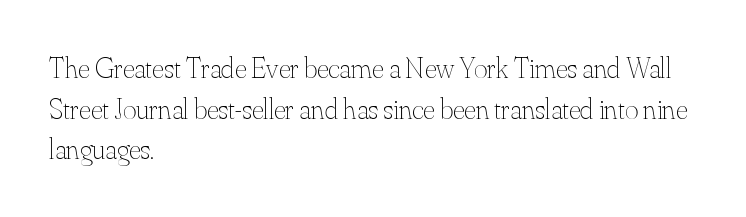
Q: Is the text bold? A: No.
Q: Is the text italic (slanted)? A: No, it is upright.
Q: Is the text underlined? A: No.
Q: How is the paragraph aligned? A: Left-aligned.
Q: Is the spacing between letters normal or unusually wide? A: Normal.
Q: Is the spacing between lines tight, normal or loose? A: Normal.
Q: Width (condensed, normal, or wide)? A: Normal.
Q: Stroke contrast? A: Medium.
Q: x-height? A: Small.
Q: Monospaced? A: No.
